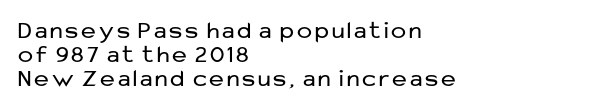
{"italic": "no", "bold": "no", "underline": "no", "align": "left", "line_spacing": "tight", "line_spacing_ratio": 0.96, "glyph_px": 25}
